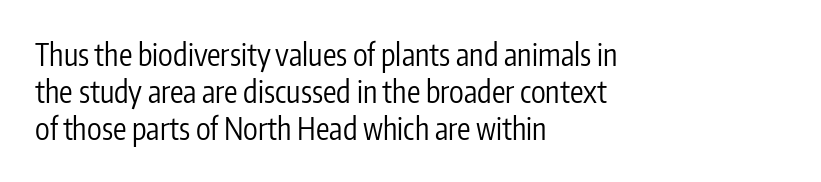
{"serif": "no", "italic": "no", "bold": "no", "weight": "regular", "width": "condensed", "stroke_contrast": "low", "x_height": "medium", "monospaced": "no", "underline": "no", "align": "left", "line_spacing_ratio": 1.23, "letter_spacing": "normal", "letter_spacing_em": 0.0, "glyph_px": 30}
